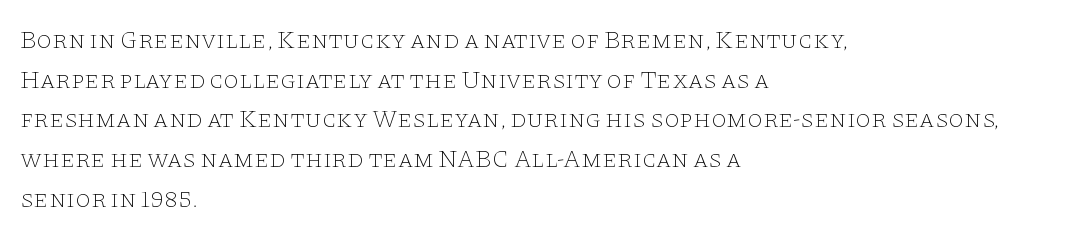
No italicization has been applied; the sample stays upright. Which margin do the lines hug? The left one — the right edge is uneven. Interline gaps are of average width in this sample. Descender tails drop into unmarked territory.
